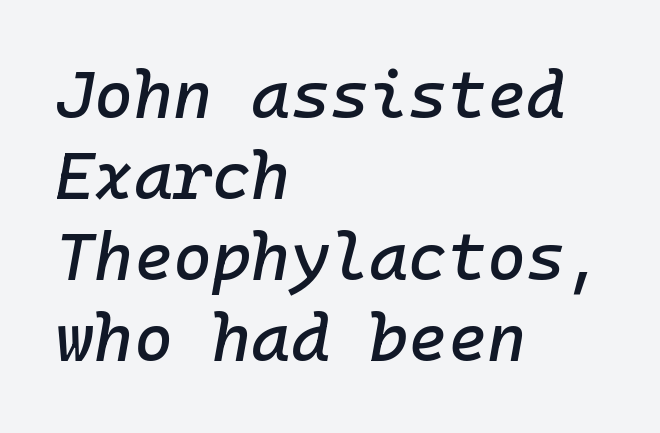
{"italic": "yes", "lean": "right", "slant_degrees": 10, "width": "normal", "stroke_contrast": "low", "x_height": "medium", "underline": "no", "align": "left", "line_spacing_ratio": 1.21, "letter_spacing": "normal", "letter_spacing_em": 0.0, "glyph_px": 67}
